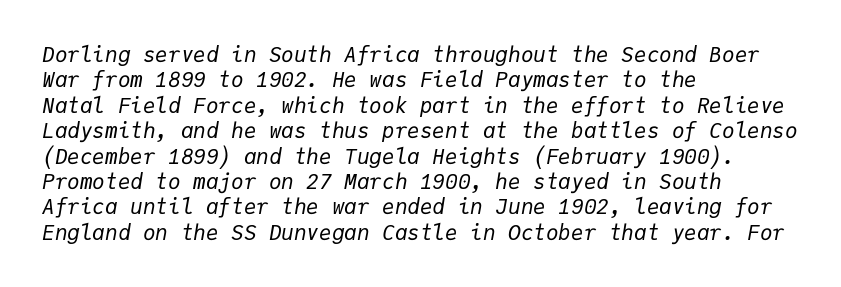
{"italic": "yes", "lean": "right", "slant_degrees": 9, "bold": "no", "underline": "no", "align": "left", "line_spacing_ratio": 1.21, "letter_spacing": "normal", "letter_spacing_em": 0.0, "glyph_px": 21}
